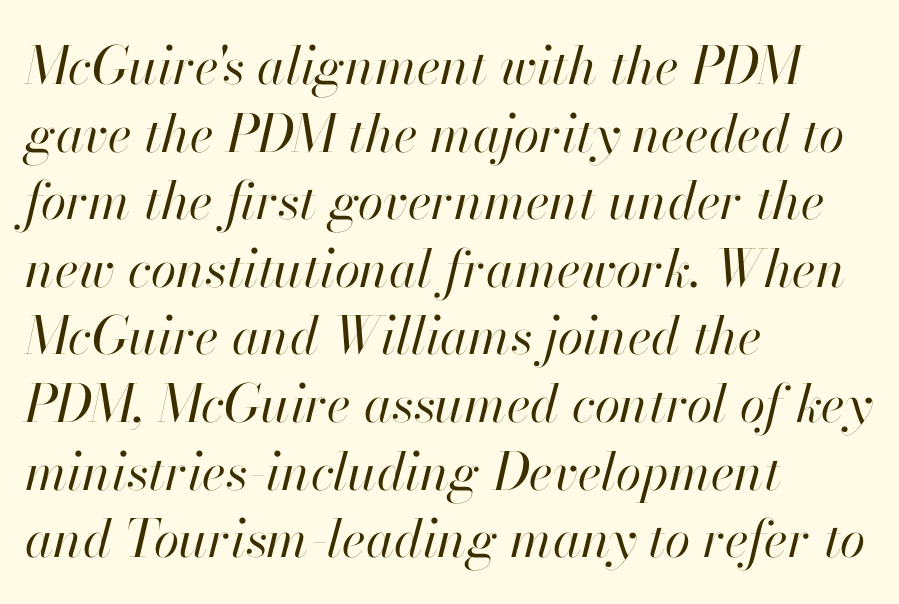
A student would call this left alignment; a typographer would say flush left, rag right. Do the characters align in a grid? No, the font is proportional. You could call the tracking neutral — neither tight nor loose. Does the lettering tilt? It does — this is italic. Just letters on the line, the space beneath them empty.
